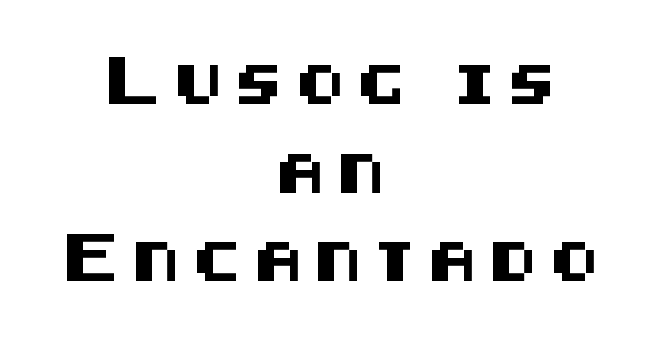
The image shows 39 px sans-serif type, upright; set centered, loose line spacing (2.27x), unusually wide letter spacing (+0.36 em), not underlined; medium stroke contrast and a large x-height.
